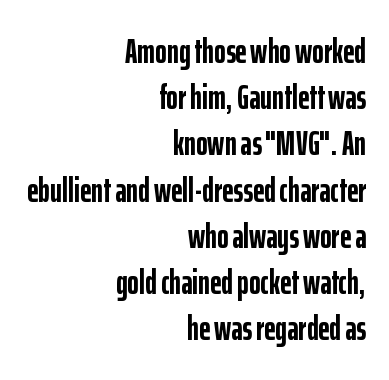
Here the designer chose a conventional face with non-uniform glyph widths. The zone under the glyphs is completely vacant. Students, note that the glyphs here touch the page at normal intervals. In terms of posture, this sample is upright.
